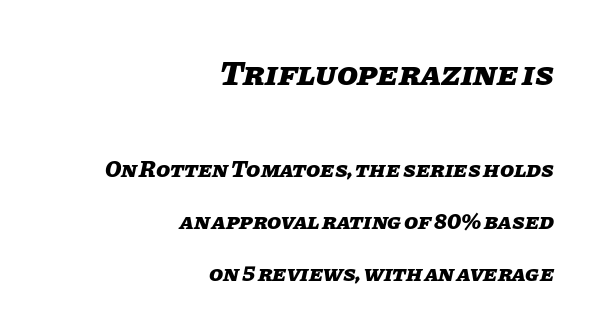
Q: Is the text bold? A: Yes.
Q: Is the text italic (slanted)? A: Yes, it leans right by about 11 degrees.
Q: Is the text underlined? A: No.
Q: How is the paragraph aligned? A: Right-aligned.
Q: Is the spacing between letters normal or unusually wide? A: Normal.
Q: Is the spacing between lines tight, normal or loose? A: Loose.
Q: Which block of text is set in a larger size, the first (top) or the second (bottom)? A: The first (top) one.
Q: Width (condensed, normal, or wide)? A: Normal.
Q: Stroke contrast? A: Low.
Q: x-height? A: Large.
Q: Monospaced? A: No.
